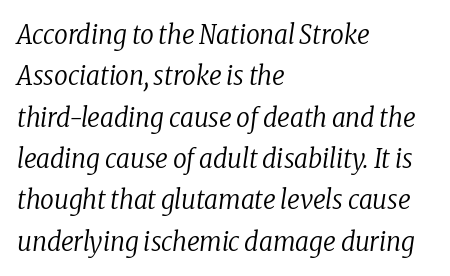
Q: Is the text bold? A: No.
Q: Is the text italic (slanted)? A: Yes, it leans right by about 8 degrees.
Q: Is the text underlined? A: No.
Q: How is the paragraph aligned? A: Left-aligned.
Q: Is the spacing between letters normal or unusually wide? A: Normal.
Q: Is the spacing between lines tight, normal or loose? A: Normal.
